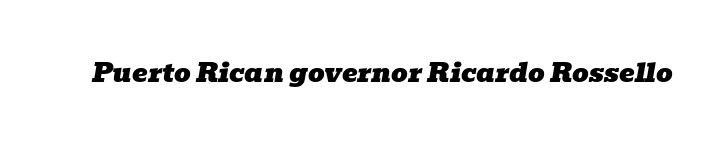
{"italic": "yes", "lean": "right", "slant_degrees": 10, "underline": "no", "letter_spacing": "normal", "letter_spacing_em": 0.0, "glyph_px": 26}
